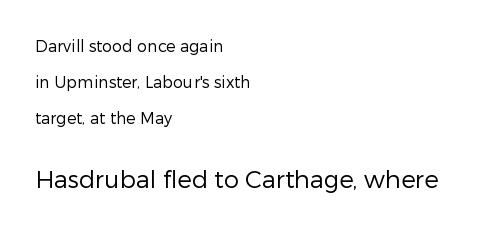
{"italic": "no", "bold": "no", "underline": "no", "align": "left", "line_spacing": "loose", "line_spacing_ratio": 2.26, "letter_spacing": "normal", "letter_spacing_em": 0.0, "larger_block": "second", "size_ratio": 1.5, "glyph_px": 24}
